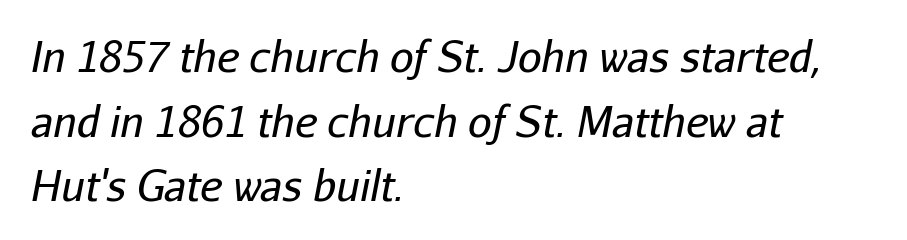
The image shows 42 px regular-weight type, italic (leaning right); set left-aligned, normal line spacing (1.54x), normal letter spacing, not underlined; low stroke contrast and a medium x-height.
